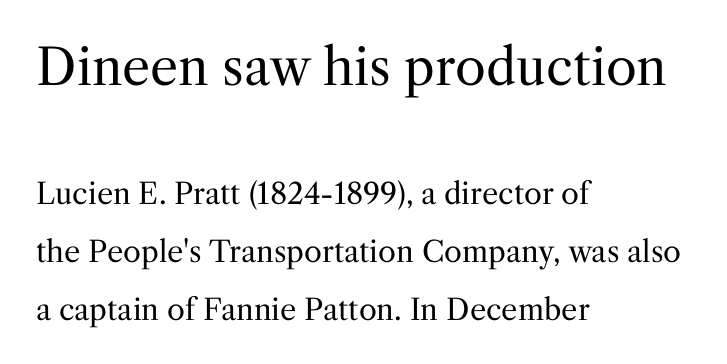
Q: Is the text bold? A: No.
Q: Is the text italic (slanted)? A: No, it is upright.
Q: Is the typeface a serif or a sans-serif typeface? A: Serif.
Q: Is the text underlined? A: No.
Q: How is the paragraph aligned? A: Left-aligned.
Q: Is the spacing between letters normal or unusually wide? A: Normal.
Q: Is the spacing between lines tight, normal or loose? A: Loose.
Q: Which block of text is set in a larger size, the first (top) or the second (bottom)? A: The first (top) one.
Q: Width (condensed, normal, or wide)? A: Normal.
Q: Stroke contrast? A: Medium.
Q: x-height? A: Medium.
Q: Monospaced? A: No.
